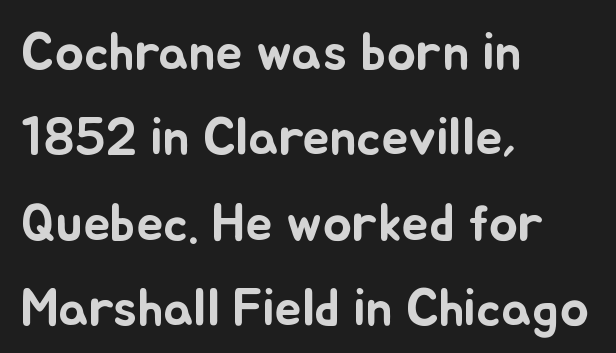
The letters advance in unequal steps, a hallmark of proportional type. Notice how the passage keeps a crisp vertical edge on the left only. Has an underline been added? It has not. The specimen reads as upright at a glance.
